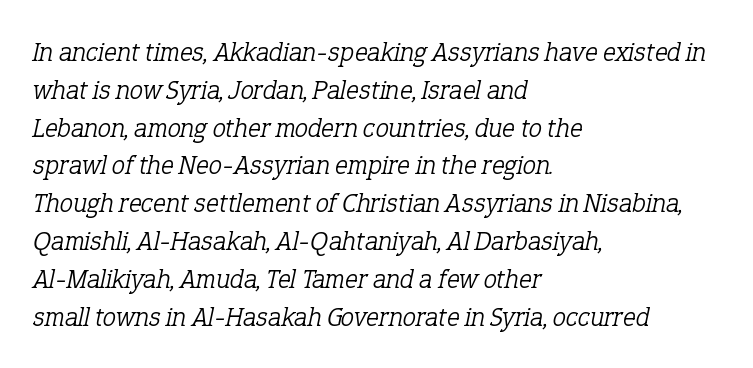
Q: Is the text bold? A: No.
Q: Is the text italic (slanted)? A: Yes, it leans right by about 12 degrees.
Q: Is the text underlined? A: No.
Q: How is the paragraph aligned? A: Left-aligned.
Q: Is the spacing between letters normal or unusually wide? A: Normal.
Q: Is the spacing between lines tight, normal or loose? A: Normal.
